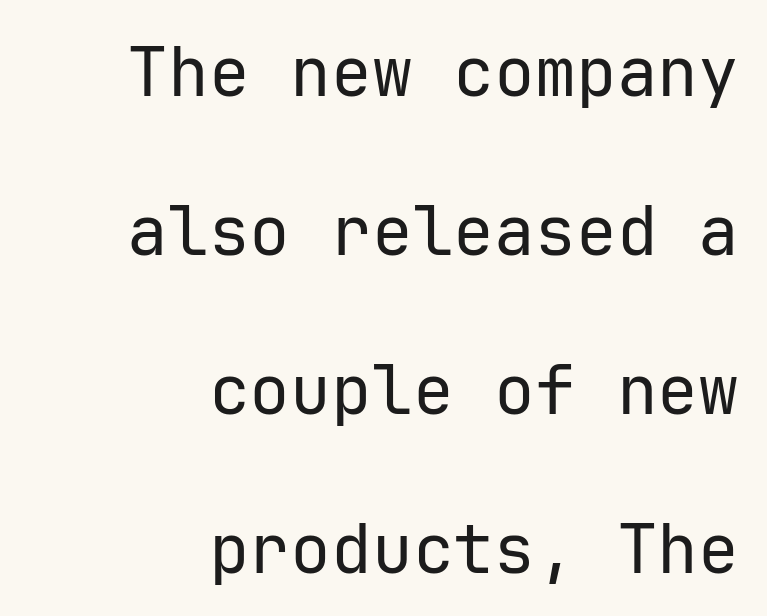
Compared with a flush-left layout, this one pins lines to the opposite, right side. Just letters on the line, the space beneath them empty. The tracking reads as untouched default to a designer's eye. The font's upright variant was chosen for this text.
